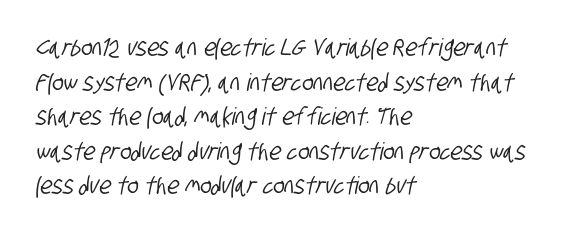
Q: Is the text underlined? A: No.
Q: How is the paragraph aligned? A: Left-aligned.
Q: Is the spacing between letters normal or unusually wide? A: Normal.
Q: Is the spacing between lines tight, normal or loose? A: Normal.
